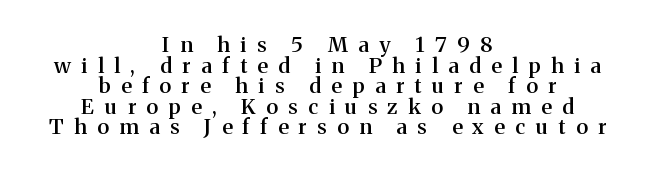
The image shows 21 px text type, upright; set centered, tight line spacing (0.98x), unusually wide letter spacing (+0.5 em), not underlined.
